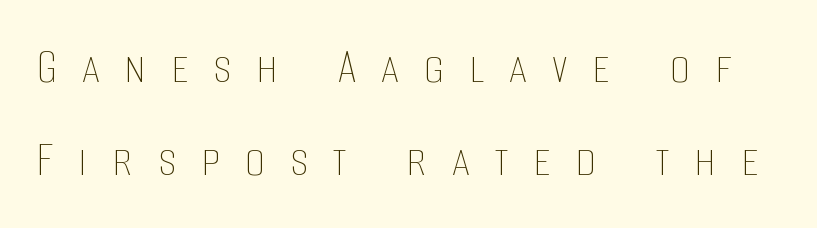
{"italic": "no", "bold": "no", "weight": "thin", "width": "condensed", "stroke_contrast": "low", "x_height": "large", "monospaced": "no", "underline": "no", "line_spacing_ratio": 1.83, "letter_spacing": "wide", "letter_spacing_em": 0.49, "glyph_px": 51}
